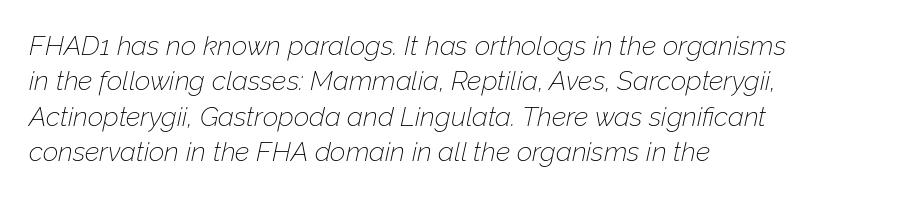
Q: Is the text bold? A: No.
Q: Is the text italic (slanted)? A: Yes, it leans right by about 12 degrees.
Q: Is the text underlined? A: No.
Q: How is the paragraph aligned? A: Left-aligned.
Q: Is the spacing between letters normal or unusually wide? A: Normal.
Q: Is the spacing between lines tight, normal or loose? A: Normal.
